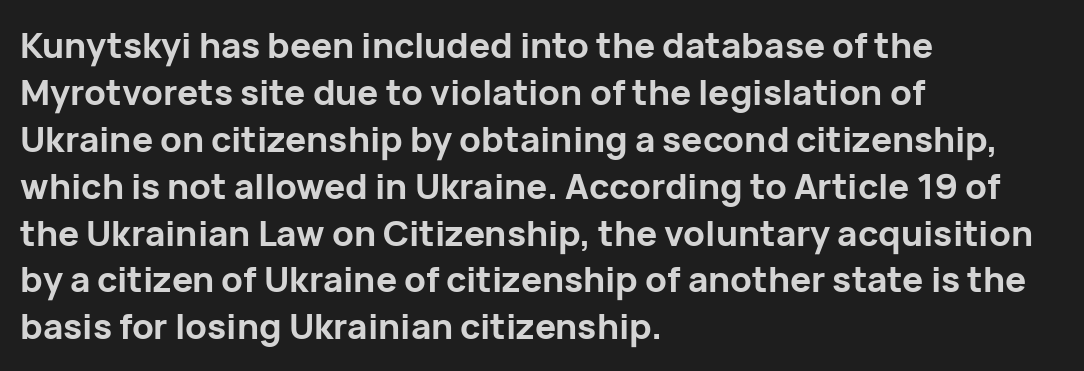
{"serif": "no", "italic": "no", "bold": "yes", "weight": "bold", "width": "normal", "stroke_contrast": "low", "x_height": "medium", "monospaced": "no", "underline": "no", "align": "left", "line_spacing": "normal", "line_spacing_ratio": 1.34, "letter_spacing": "normal", "letter_spacing_em": 0.0, "glyph_px": 35}
